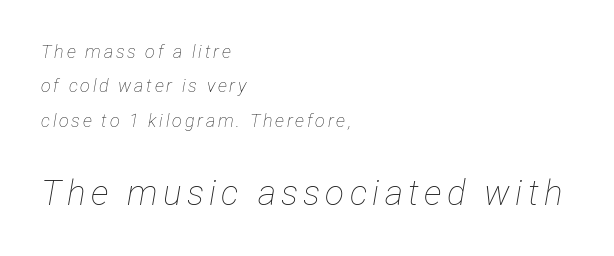
{"italic": "yes", "lean": "right", "slant_degrees": 12, "bold": "no", "weight": "thin", "width": "condensed", "stroke_contrast": "low", "x_height": "medium", "monospaced": "no", "underline": "no", "align": "left", "line_spacing": "loose", "line_spacing_ratio": 1.91, "larger_block": "second", "size_ratio": 1.94, "glyph_px": 35}
